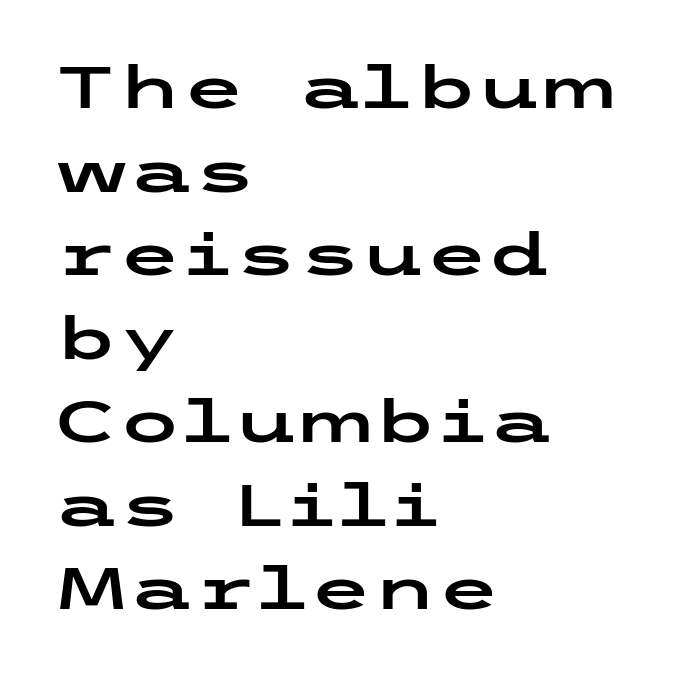
The image shows 58 px wide sans-serif type, upright; set left-aligned, normal line spacing (1.44x), normal letter spacing, not underlined; low stroke contrast and a medium x-height.
